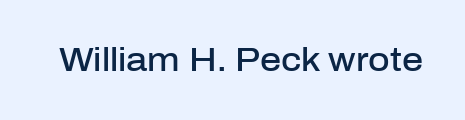
The image shows 33 px semibold sans-serif type, upright; set normal letter spacing, not underlined; low stroke contrast and a medium x-height.
